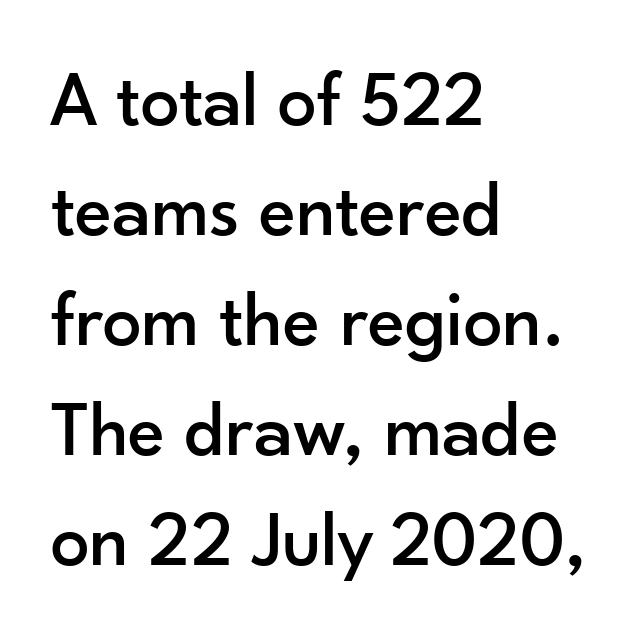
The image shows 78 px sans-serif type, upright; set left-aligned, normal line spacing (1.41x), normal letter spacing, not underlined; low stroke contrast and a small x-height.
